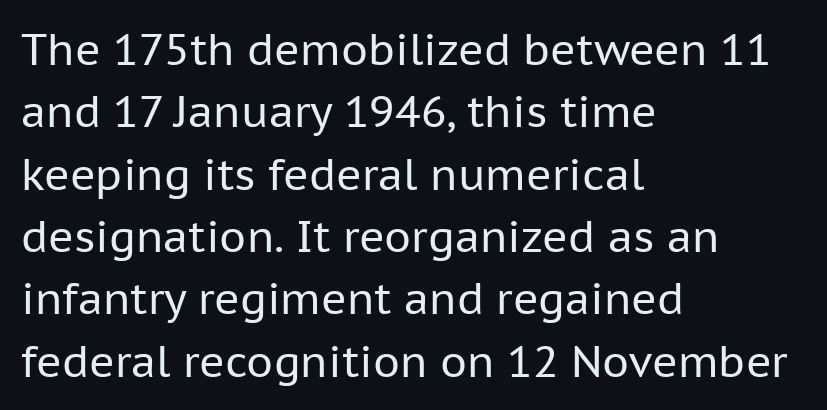
Q: Is the text bold? A: No.
Q: Is the text italic (slanted)? A: No, it is upright.
Q: Is the typeface a serif or a sans-serif typeface? A: Sans-serif.
Q: Is the text underlined? A: No.
Q: How is the paragraph aligned? A: Left-aligned.
Q: Is the spacing between letters normal or unusually wide? A: Normal.
Q: Is the spacing between lines tight, normal or loose? A: Normal.
Q: Width (condensed, normal, or wide)? A: Normal.
Q: Stroke contrast? A: Low.
Q: x-height? A: Medium.
Q: Monospaced? A: No.
